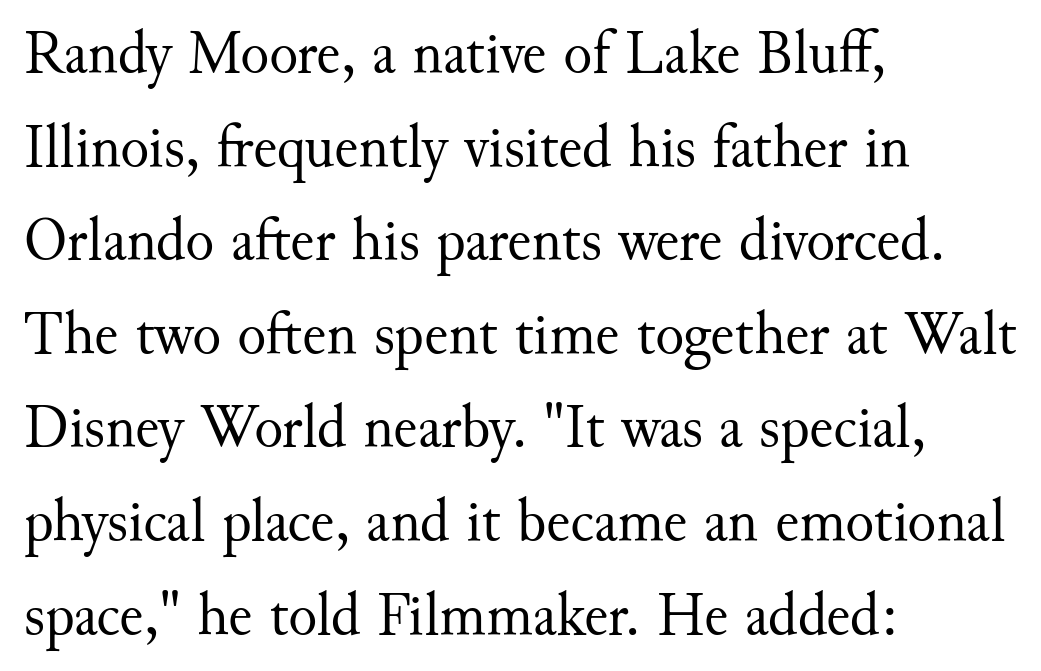
Character widths vary here, with narrow letters taking less room than wide ones. The font sits on the lighter half of the weight spectrum, regular included. Compared with typical paragraphs, the rows here are spaced about the same. Look at the tracking — it's just the regular setting, nothing added. To sum up the face: it has serifs.
